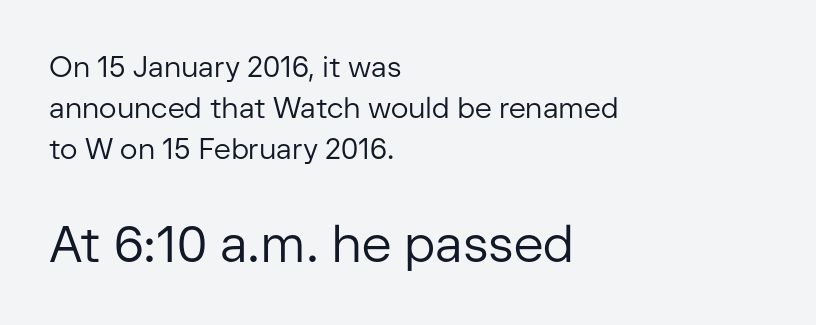
{"serif": "no", "italic": "no", "bold": "no", "weight": "regular", "width": "normal", "stroke_contrast": "low", "x_height": "medium", "monospaced": "no", "underline": "no", "align": "left", "line_spacing": "normal", "line_spacing_ratio": 1.42, "letter_spacing": "normal", "letter_spacing_em": 0.0, "larger_block": "second", "size_ratio": 1.76, "glyph_px": 51}
